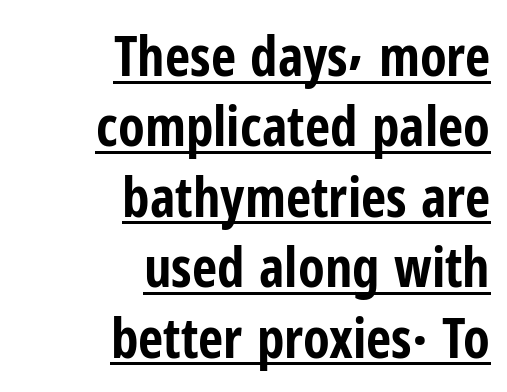
{"serif": "no", "italic": "no", "bold": "yes", "weight": "bold", "width": "condensed", "stroke_contrast": "low", "x_height": "medium", "monospaced": "no", "underline": "yes", "align": "right", "line_spacing": "normal", "line_spacing_ratio": 1.28, "letter_spacing": "normal", "letter_spacing_em": 0.0, "glyph_px": 55}
